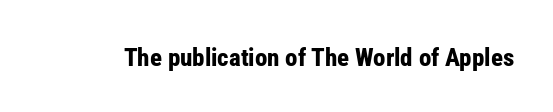
The image shows 25 px bold type, upright; set normal letter spacing, not underlined.
